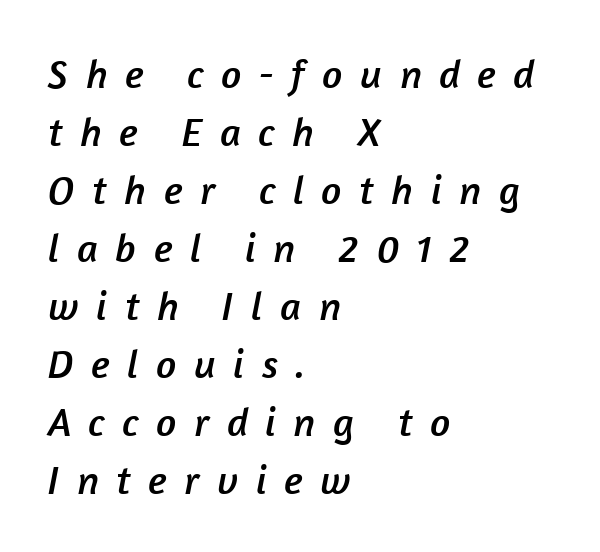
Q: Is the typeface a serif or a sans-serif typeface? A: Sans-serif.
Q: Is the text underlined? A: No.
Q: How is the paragraph aligned? A: Left-aligned.
Q: Is the spacing between letters normal or unusually wide? A: Unusually wide.
Q: Is the spacing between lines tight, normal or loose? A: Normal.
Q: Width (condensed, normal, or wide)? A: Normal.
Q: Stroke contrast? A: Low.
Q: x-height? A: Medium.
Q: Monospaced? A: No.
